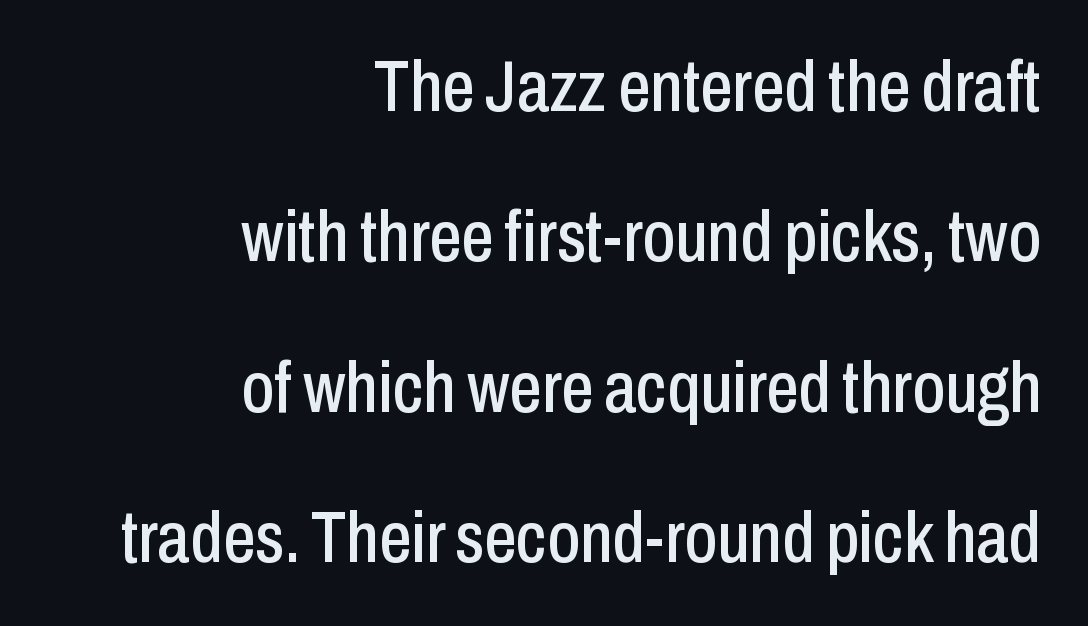
{"serif": "no", "italic": "no", "width": "condensed", "stroke_contrast": "low", "x_height": "medium", "monospaced": "no", "underline": "no", "align": "right", "line_spacing": "loose", "line_spacing_ratio": 2.09, "letter_spacing": "normal", "letter_spacing_em": 0.0, "glyph_px": 72}
